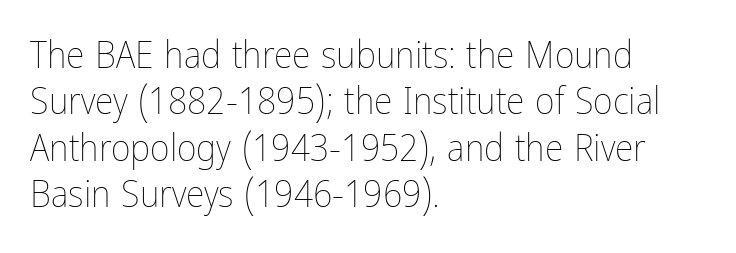
The image shows 38 px thin, condensed type, upright; set left-aligned, line spacing 1.22x, normal letter spacing, not underlined; low stroke contrast and a medium x-height.
